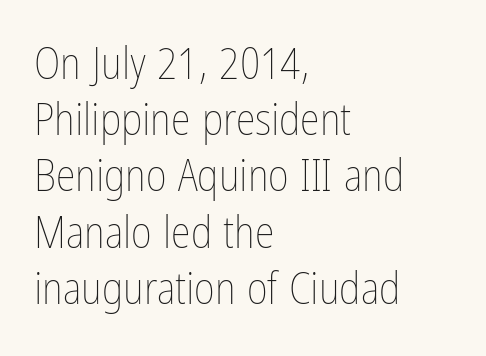
The image shows 45 px thin, condensed type, upright; set left-aligned, normal line spacing (1.25x), normal letter spacing, not underlined; low stroke contrast and a medium x-height.
